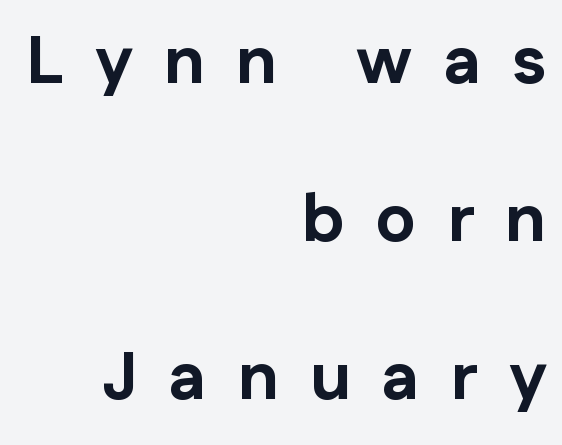
Q: Is the text bold? A: Yes.
Q: Is the text italic (slanted)? A: No, it is upright.
Q: Is the typeface a serif or a sans-serif typeface? A: Sans-serif.
Q: Is the text underlined? A: No.
Q: How is the paragraph aligned? A: Right-aligned.
Q: Is the spacing between letters normal or unusually wide? A: Unusually wide.
Q: Is the spacing between lines tight, normal or loose? A: Loose.
Q: Width (condensed, normal, or wide)? A: Normal.
Q: Stroke contrast? A: Low.
Q: x-height? A: Medium.
Q: Monospaced? A: No.
